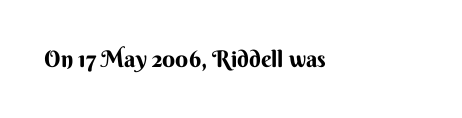
Q: Is the text bold? A: Yes.
Q: Is the text italic (slanted)? A: No, it is upright.
Q: Is the text underlined? A: No.
Q: Is the spacing between letters normal or unusually wide? A: Normal.
